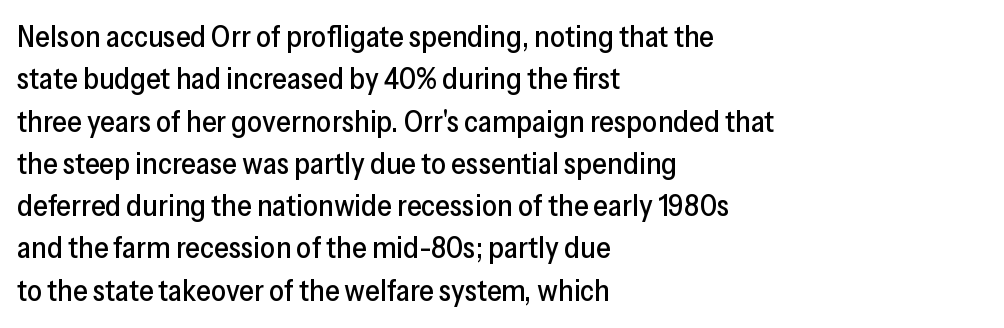
The image shows 30 px sans-serif type, upright; set left-aligned, normal line spacing (1.41x), normal letter spacing, not underlined; low stroke contrast and a medium x-height.
